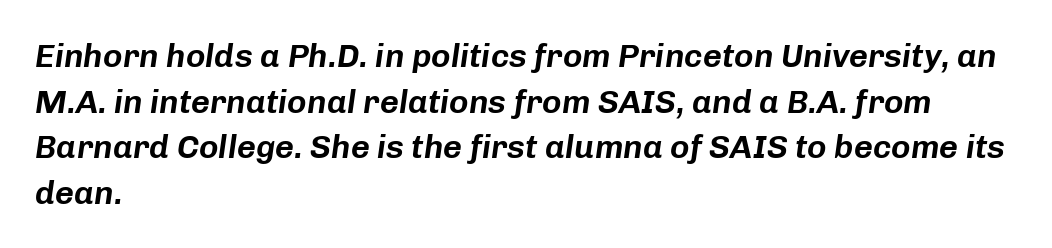
Check under the words: just untouched page. The face used here is proportionally spaced, like ordinary book or web type. Nothing unusual about the tracking: characters are spaced as the font intends. The lettering tilts uniformly, giving the passage an italic look. The passage is arranged the way most books set body copy — flush left. Summary of vertical rhythm: regular, with standard interline spacing.
